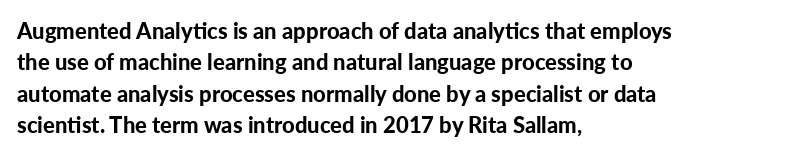
The image shows 22 px bold type, upright; set left-aligned, normal line spacing (1.43x), normal letter spacing, not underlined.
